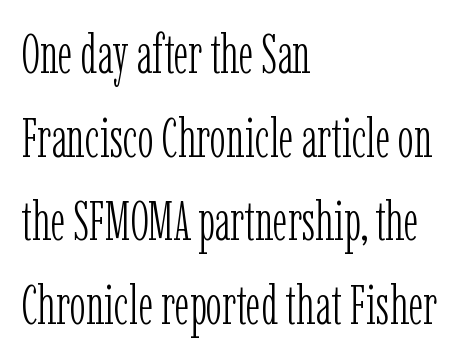
The image shows 54 px light, condensed serif type, upright; set left-aligned, normal line spacing (1.55x), normal letter spacing, not underlined; low stroke contrast and a medium x-height.
